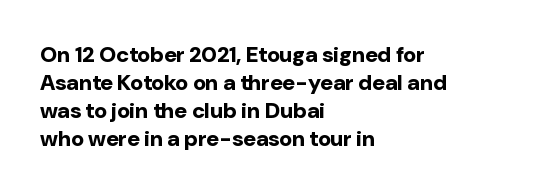
Q: Is the text bold? A: Yes.
Q: Is the text italic (slanted)? A: No, it is upright.
Q: Is the text underlined? A: No.
Q: How is the paragraph aligned? A: Left-aligned.
Q: Is the spacing between letters normal or unusually wide? A: Normal.
Q: Is the spacing between lines tight, normal or loose? A: Normal.
